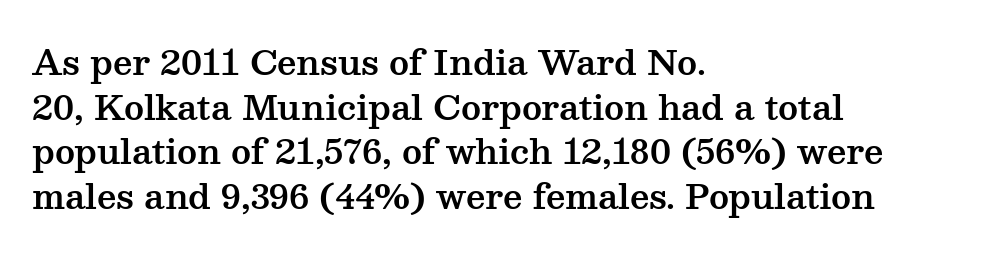
The image shows 34 px wide serif type, upright; set left-aligned, normal line spacing (1.31x), normal letter spacing, not underlined; medium stroke contrast and a medium x-height.
